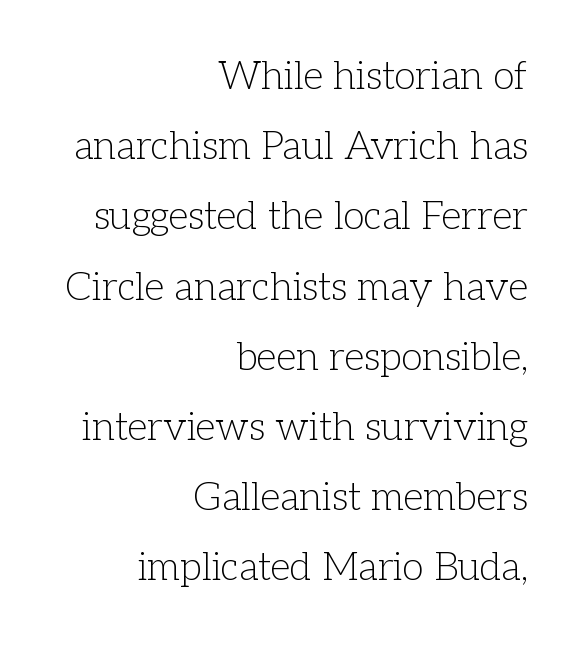
The typography opts for an upright posture over an oblique one. Is this a sans? No — the strokes have serifs. Each line ends at the same right margin while the left side varies. These lines are rendered in a variable-pitch font. No extra tracking has been applied to these lines. Has an underline been added? It has not.
